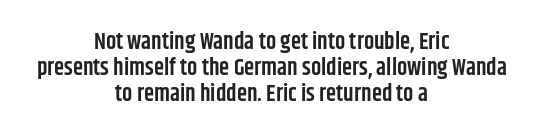
Firm but not heavy-handed strokes: this text is semibold. Lines of text with bare space underneath. Leading: reduced. This rendering leaves character spacing at its baseline value.
